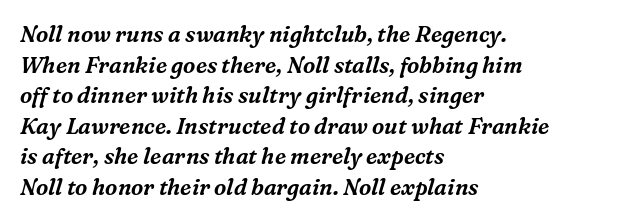
Q: Is the text italic (slanted)? A: Yes, it leans right by about 16 degrees.
Q: Is the text underlined? A: No.
Q: How is the paragraph aligned? A: Left-aligned.
Q: Is the spacing between letters normal or unusually wide? A: Normal.
Q: Is the spacing between lines tight, normal or loose? A: Normal.
